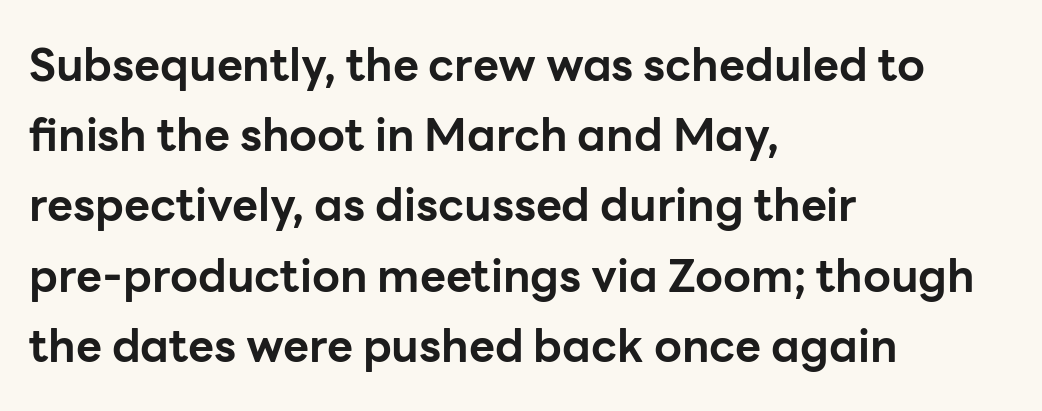
{"serif": "no", "italic": "no", "bold": "yes", "weight": "bold", "width": "normal", "stroke_contrast": "low", "x_height": "medium", "monospaced": "no", "underline": "no", "align": "left", "line_spacing": "normal", "line_spacing_ratio": 1.56, "letter_spacing": "normal", "letter_spacing_em": 0.0, "glyph_px": 45}
